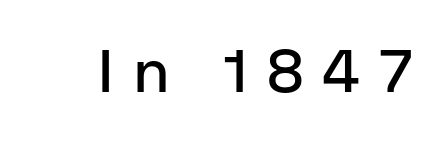
Q: Is the text italic (slanted)? A: No, it is upright.
Q: Is the typeface a serif or a sans-serif typeface? A: Sans-serif.
Q: Is the text underlined? A: No.
Q: Is the spacing between letters normal or unusually wide? A: Unusually wide.
Q: Width (condensed, normal, or wide)? A: Normal.
Q: Stroke contrast? A: Low.
Q: x-height? A: Medium.
Q: Monospaced? A: No.
